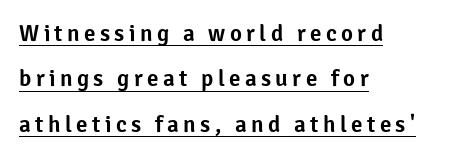
Short and long lines alike share a common starting point at left. The sample's only ornament is a line tracing under the words. The font's upright variant was chosen for this text. Airy leading.
